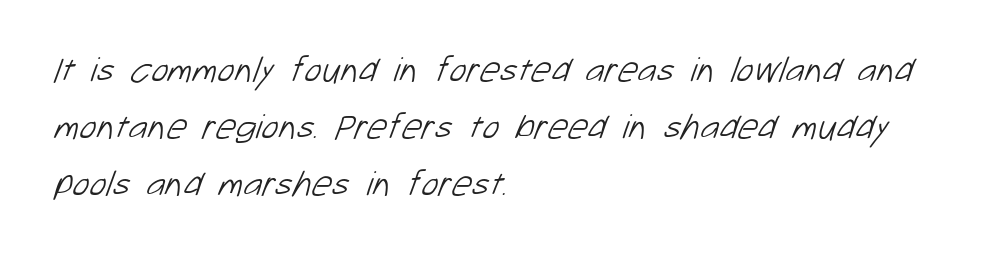
{"serif": "no", "bold": "no", "weight": "light", "width": "normal", "stroke_contrast": "low", "x_height": "medium", "monospaced": "no", "underline": "no", "align": "left", "line_spacing": "normal", "line_spacing_ratio": 1.59, "letter_spacing": "normal", "letter_spacing_em": 0.0, "glyph_px": 36}
